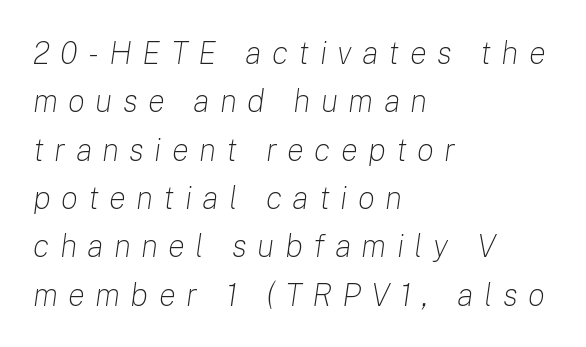
{"italic": "yes", "lean": "right", "slant_degrees": 8, "bold": "no", "weight": "light", "width": "normal", "stroke_contrast": "low", "x_height": "medium", "monospaced": "no", "underline": "no", "align": "left", "line_spacing": "normal", "line_spacing_ratio": 1.51, "letter_spacing": "wide", "letter_spacing_em": 0.32, "glyph_px": 32}
